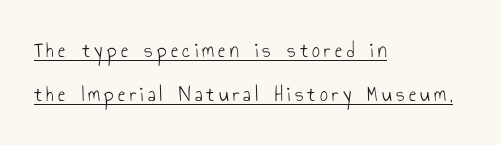
Vertical spacing — loose. If you drew a line through each stem, it would be perfectly vertical. The lines in this sample share a left origin and differ only in where they stop. Like a heading marked for emphasis, these lines bear an underscore. This is not heavy type; no bold has been used.
